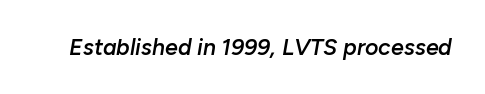
Each word holds together tightly as a unit, with standard inter-letter gaps. The sample has been set in demibold, a notch under bold. Check under the words: just untouched page. Quick note: italic.
